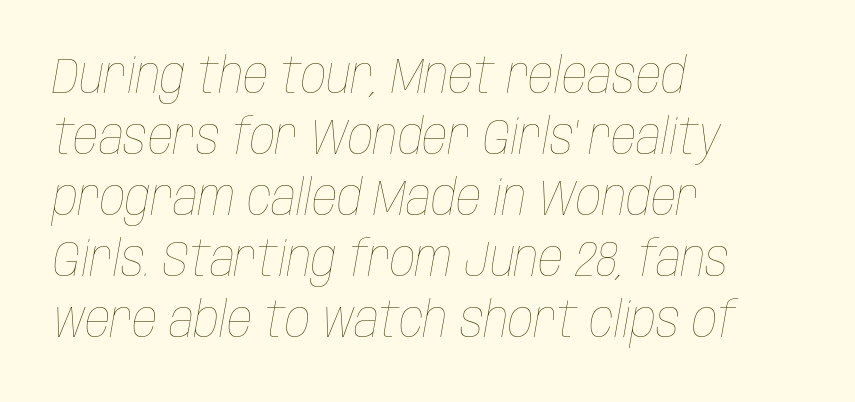
{"italic": "yes", "lean": "right", "slant_degrees": 10, "bold": "no", "weight": "thin", "width": "condensed", "stroke_contrast": "low", "x_height": "large", "monospaced": "no", "underline": "no", "align": "left", "line_spacing_ratio": 1.22, "letter_spacing": "normal", "letter_spacing_em": 0.0, "glyph_px": 50}
